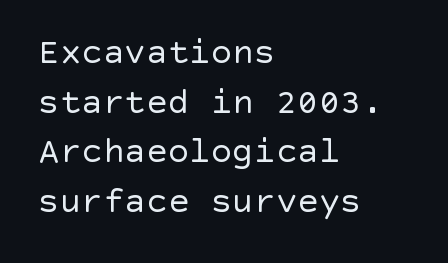
Q: Is the text bold? A: No.
Q: Is the text italic (slanted)? A: No, it is upright.
Q: Is the typeface a serif or a sans-serif typeface? A: Sans-serif.
Q: Is the text underlined? A: No.
Q: How is the paragraph aligned? A: Left-aligned.
Q: Is the spacing between letters normal or unusually wide? A: Normal.
Q: Is the spacing between lines tight, normal or loose? A: Normal.
Q: Width (condensed, normal, or wide)? A: Normal.
Q: x-height? A: Large.
